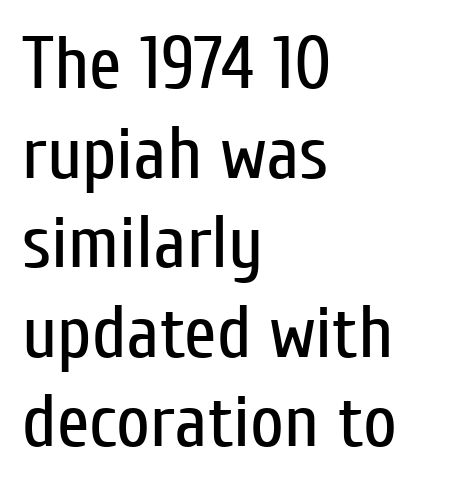
Q: Is the text bold? A: No.
Q: Is the text italic (slanted)? A: No, it is upright.
Q: Is the typeface a serif or a sans-serif typeface? A: Sans-serif.
Q: Is the text underlined? A: No.
Q: How is the paragraph aligned? A: Left-aligned.
Q: Is the spacing between letters normal or unusually wide? A: Normal.
Q: Width (condensed, normal, or wide)? A: Condensed.
Q: Stroke contrast? A: Low.
Q: x-height? A: Medium.
Q: Monospaced? A: No.
